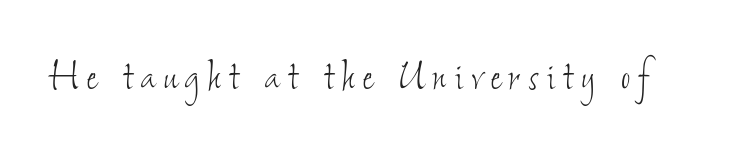
Honestly, there is no underline to notice here at all. The letters advance in unequal steps, a hallmark of proportional type. Weight class: somewhere from thin through regular.
